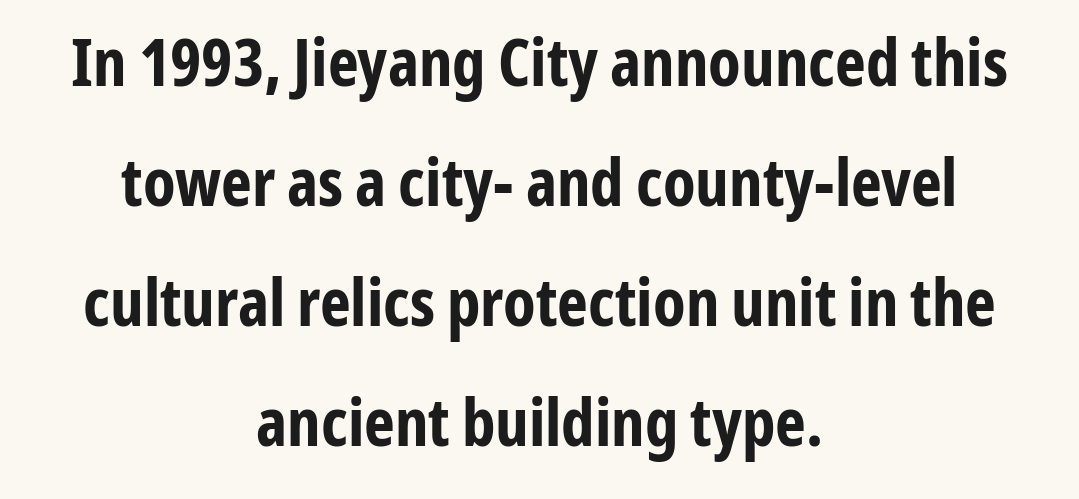
These words are printed bold, with thick strokes throughout. The designer went with a sans here, leaving each stem footless. Italic: no, the glyphs are upright roman. Here the glyphs are tracked normally, forming tight word shapes.
